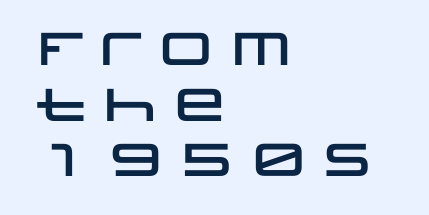
When letters stand straight like this, we call the style roman or upright. The setting favours the left margin, as ordinary paragraphs usually do. The rendering uses natural spacing where letterforms have individual widths. Glance below the letters and you will spot only blank space. Characters follow at the spacing the type designer built in.
